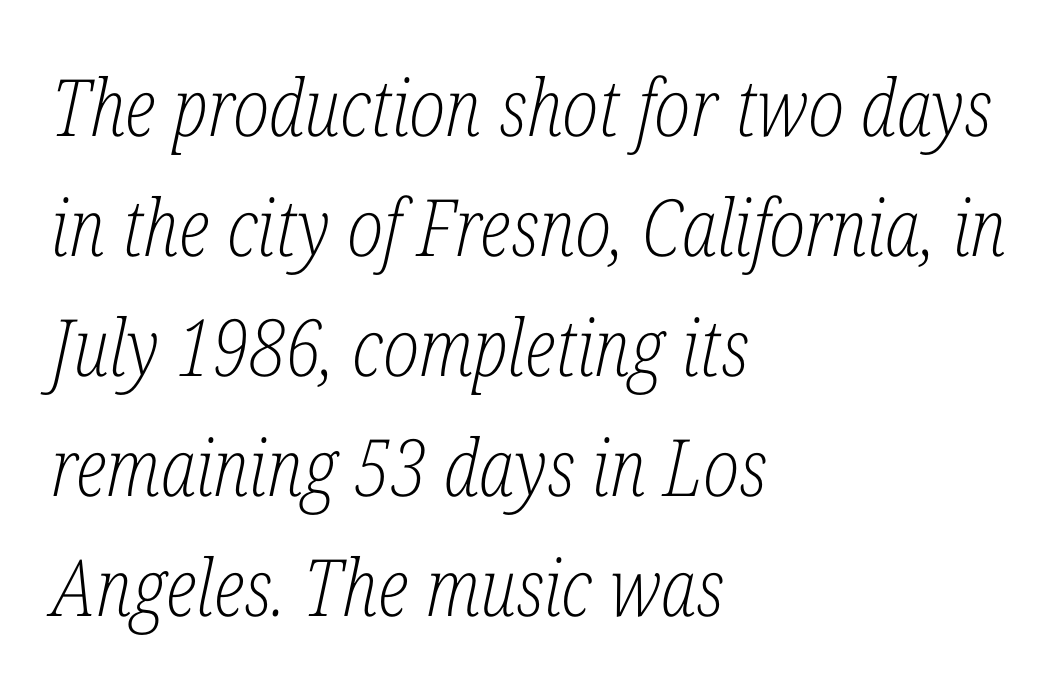
{"serif": "yes", "italic": "yes", "lean": "right", "slant_degrees": 12, "bold": "no", "weight": "light", "width": "condensed", "stroke_contrast": "low", "x_height": "medium", "monospaced": "no", "underline": "no", "align": "left", "line_spacing": "normal", "line_spacing_ratio": 1.52, "letter_spacing": "normal", "letter_spacing_em": 0.0, "glyph_px": 79}
